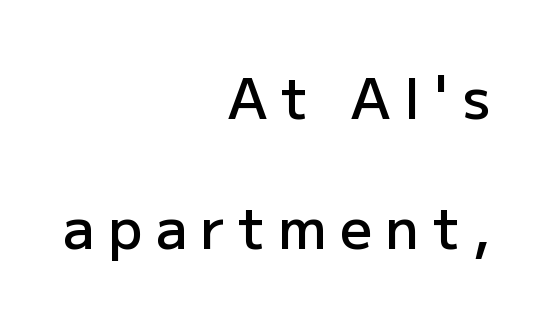
Alignment: flush right. Loose tracking; the words dissolve into strings of separated letters. This block would shrink considerably if given ordinary leading; it's expanded now. Rule under the text: the space is simply empty.
